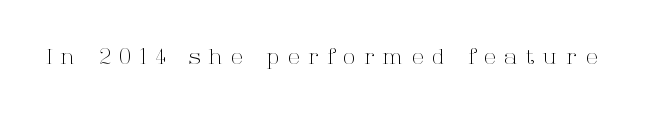
The image shows 22 px text type, upright; set unusually wide letter spacing (+0.4 em), not underlined.
